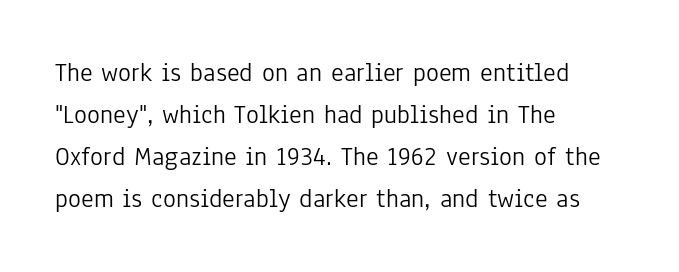
{"italic": "no", "bold": "no", "underline": "no", "align": "left", "line_spacing": "normal", "line_spacing_ratio": 1.56, "letter_spacing": "normal", "letter_spacing_em": 0.0, "glyph_px": 27}
